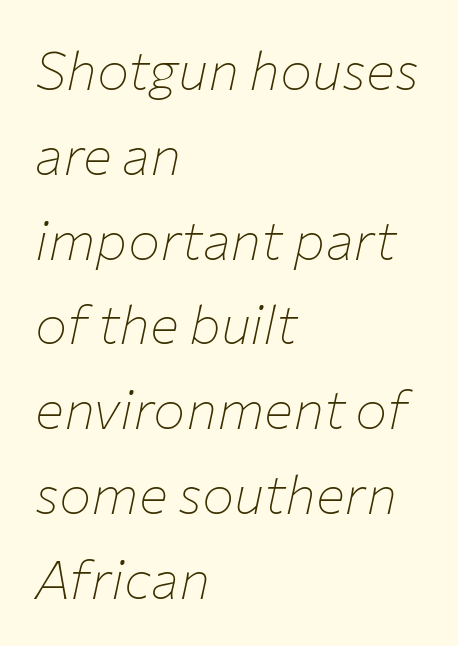
Q: Is the text bold? A: No.
Q: Is the text italic (slanted)? A: Yes, it leans right by about 12 degrees.
Q: Is the text underlined? A: No.
Q: How is the paragraph aligned? A: Left-aligned.
Q: Is the spacing between letters normal or unusually wide? A: Normal.
Q: Is the spacing between lines tight, normal or loose? A: Normal.
Q: Width (condensed, normal, or wide)? A: Normal.
Q: Stroke contrast? A: Low.
Q: x-height? A: Medium.
Q: Monospaced? A: No.
